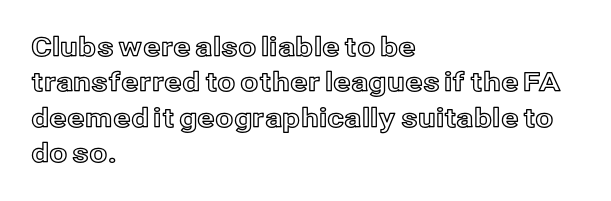
Q: Is the text italic (slanted)? A: No, it is upright.
Q: Is the text underlined? A: No.
Q: How is the paragraph aligned? A: Left-aligned.
Q: Is the spacing between letters normal or unusually wide? A: Normal.
Q: Is the spacing between lines tight, normal or loose? A: Normal.
